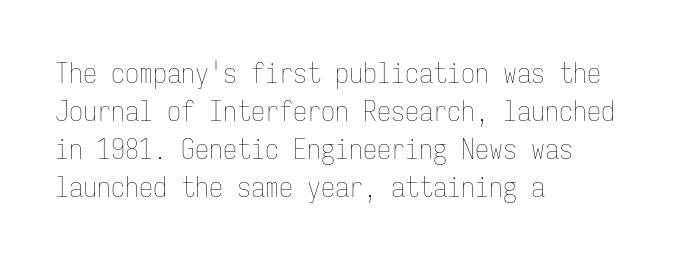
Q: Is the text bold? A: No.
Q: Is the text italic (slanted)? A: No, it is upright.
Q: Is the text underlined? A: No.
Q: How is the paragraph aligned? A: Left-aligned.
Q: Is the spacing between letters normal or unusually wide? A: Normal.
Q: Is the spacing between lines tight, normal or loose? A: Normal.
Q: Width (condensed, normal, or wide)? A: Condensed.
Q: Stroke contrast? A: Low.
Q: x-height? A: Medium.
Q: Monospaced? A: Yes.
